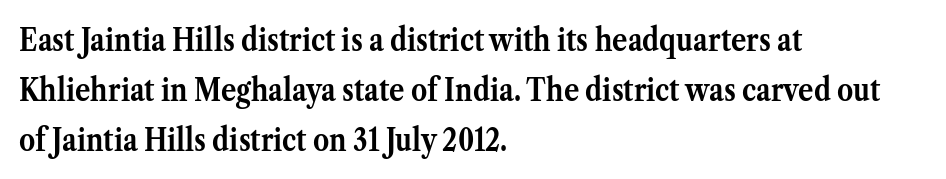
{"serif": "yes", "italic": "no", "bold": "yes", "weight": "semibold", "width": "normal", "stroke_contrast": "medium", "x_height": "medium", "monospaced": "no", "underline": "no", "align": "left", "line_spacing": "normal", "line_spacing_ratio": 1.56, "letter_spacing": "normal", "letter_spacing_em": 0.0, "glyph_px": 32}
